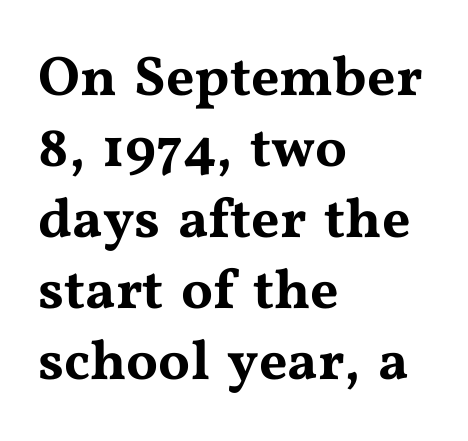
This rendering employs a face with finishing strokes, i.e., a serif. The gap between lines stays unmarked. Posture: vertical. Nothing unusual about the tracking: characters are spaced as the font intends. Casual observation: everything's shoved over to the left.
